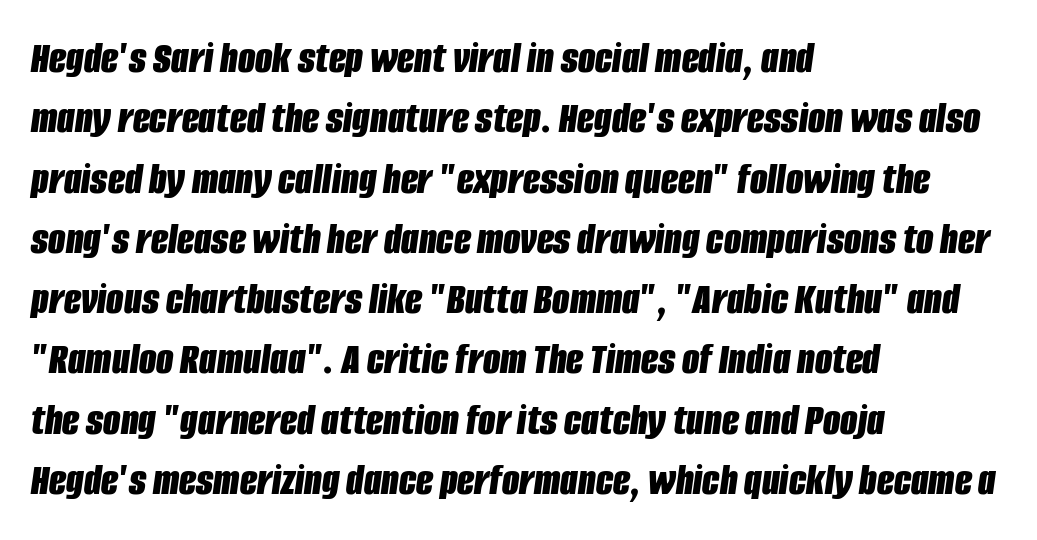
Q: Is the text bold? A: Yes.
Q: Is the text italic (slanted)? A: Yes, it leans right by about 8 degrees.
Q: Is the text underlined? A: No.
Q: How is the paragraph aligned? A: Left-aligned.
Q: Is the spacing between letters normal or unusually wide? A: Normal.
Q: Is the spacing between lines tight, normal or loose? A: Normal.
Q: Width (condensed, normal, or wide)? A: Condensed.
Q: Stroke contrast? A: Low.
Q: x-height? A: Large.
Q: Monospaced? A: No.
